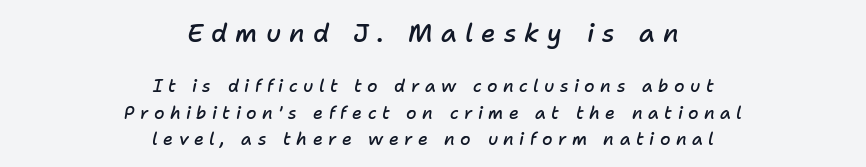
Q: Is the text bold? A: Semi-bold.
Q: Is the text italic (slanted)? A: Yes, it leans right by about 11 degrees.
Q: Is the text underlined? A: No.
Q: How is the paragraph aligned? A: Centered.
Q: Is the spacing between letters normal or unusually wide? A: Unusually wide.
Q: Is the spacing between lines tight, normal or loose? A: Normal.
Q: Which block of text is set in a larger size, the first (top) or the second (bottom)? A: The first (top) one.
